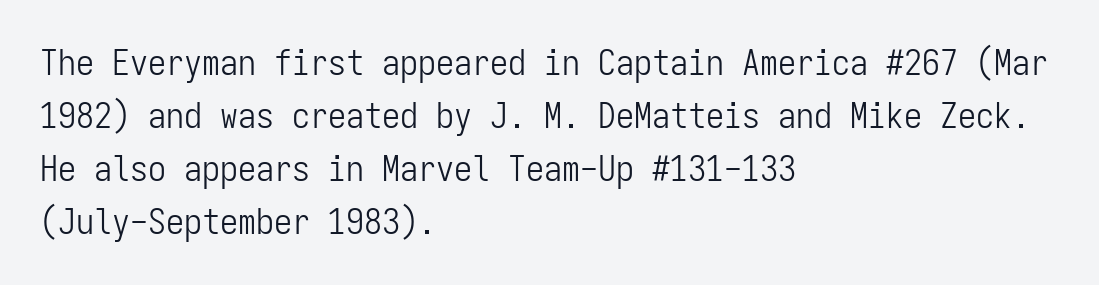
Q: Is the text bold? A: No.
Q: Is the text italic (slanted)? A: No, it is upright.
Q: Is the typeface a serif or a sans-serif typeface? A: Sans-serif.
Q: Is the text underlined? A: No.
Q: How is the paragraph aligned? A: Left-aligned.
Q: Is the spacing between letters normal or unusually wide? A: Normal.
Q: Is the spacing between lines tight, normal or loose? A: Normal.
Q: Width (condensed, normal, or wide)? A: Condensed.
Q: Stroke contrast? A: Low.
Q: x-height? A: Medium.
Q: Monospaced? A: Yes.
